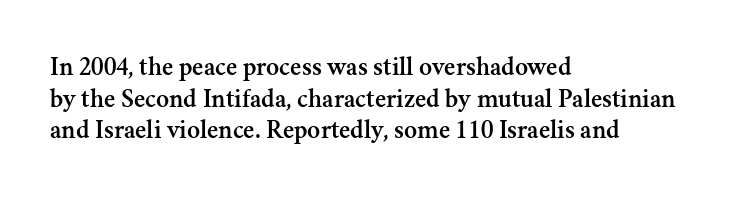
Glance below the letters and you will spot only blank space. Is there any slant? The stems are plumb. Between one letter and the next there's only the usual sliver of space. Caption: multi-line text, flush left, ragged right.
